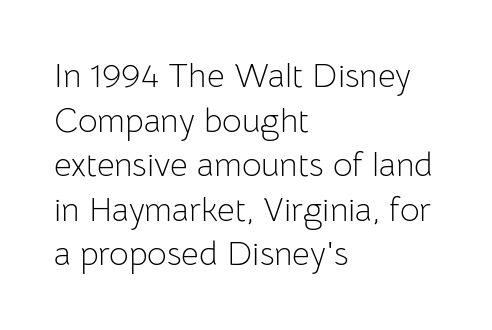
{"serif": "no", "italic": "no", "bold": "no", "weight": "light", "width": "normal", "stroke_contrast": "low", "x_height": "medium", "monospaced": "no", "underline": "no", "align": "left", "line_spacing": "normal", "line_spacing_ratio": 1.31, "letter_spacing": "normal", "letter_spacing_em": 0.0, "glyph_px": 34}
